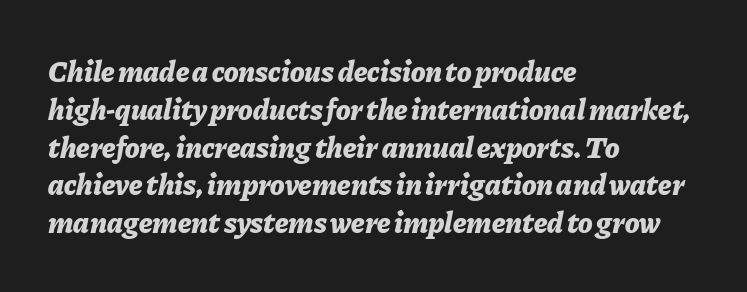
Posture: slanted. Typeset ragged right — the left edge is the straight one. These lines are rendered in a variable-pitch font. Heft: maximum for text — a bold. One glance says typical: line gaps are just what's usual. Quick note: underline off.
